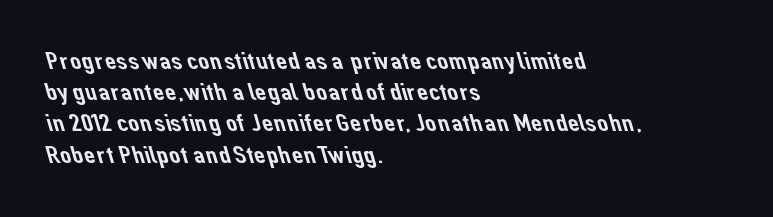
The image shows 25 px text type; set left-aligned, normal line spacing (1.25x), normal letter spacing, not underlined.
